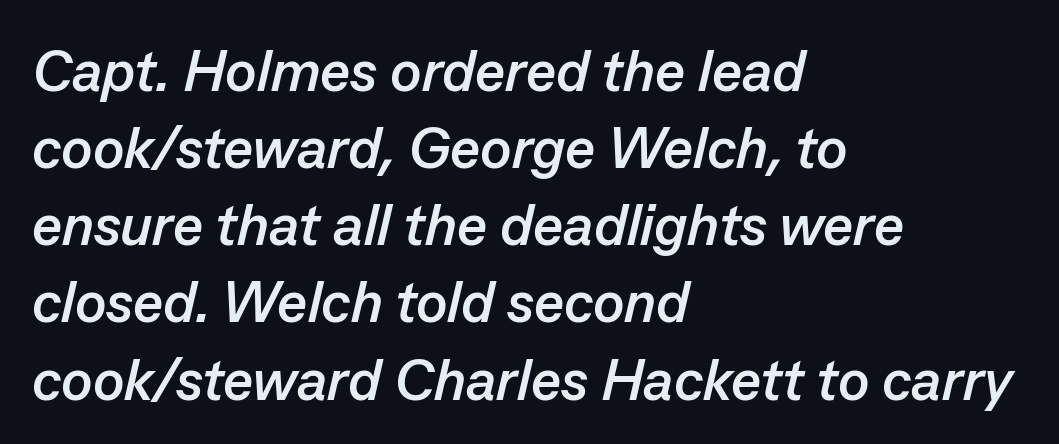
Is the letter spacing exaggerated? No — it looks like the ordinary default. Yep, that's italic — everything's leaning. Regular leading. The face used here has the dense, thick strokes of a bold. Only glyphs here, with clear space below each row.
